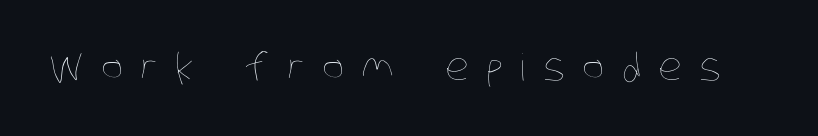
Q: Is the text bold? A: No.
Q: Is the text underlined? A: No.
Q: Is the spacing between letters normal or unusually wide? A: Unusually wide.
Q: Width (condensed, normal, or wide)? A: Condensed.
Q: Stroke contrast? A: Low.
Q: x-height? A: Large.
Q: Monospaced? A: No.
